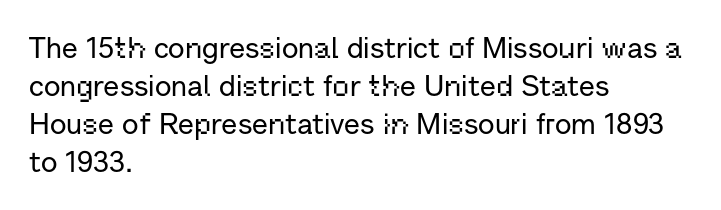
Nothing sits at the stroke ends, so this counts as sans-serif. Characters follow at the spacing the type designer built in. In terms of leading, this rendering sits right in the middle. Words float on clear page, feet unadorned. One-word summary of the alignment: left.
